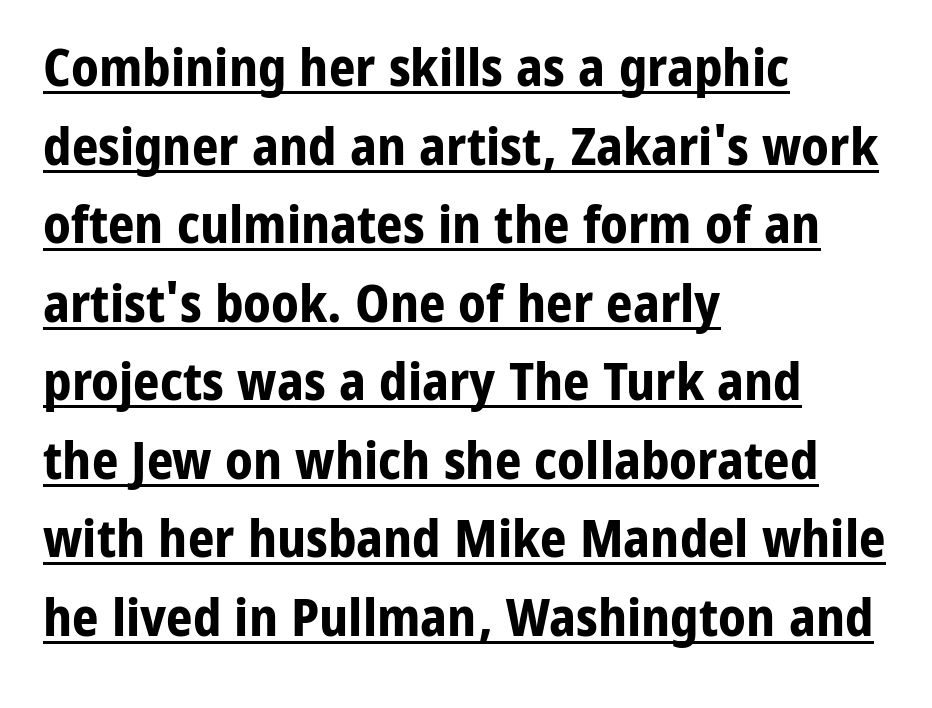
Q: Is the text bold? A: Yes.
Q: Is the text italic (slanted)? A: No, it is upright.
Q: Is the typeface a serif or a sans-serif typeface? A: Sans-serif.
Q: Is the text underlined? A: Yes.
Q: How is the paragraph aligned? A: Left-aligned.
Q: Is the spacing between letters normal or unusually wide? A: Normal.
Q: Is the spacing between lines tight, normal or loose? A: Normal.
Q: Width (condensed, normal, or wide)? A: Normal.
Q: Stroke contrast? A: Low.
Q: x-height? A: Medium.
Q: Monospaced? A: No.
